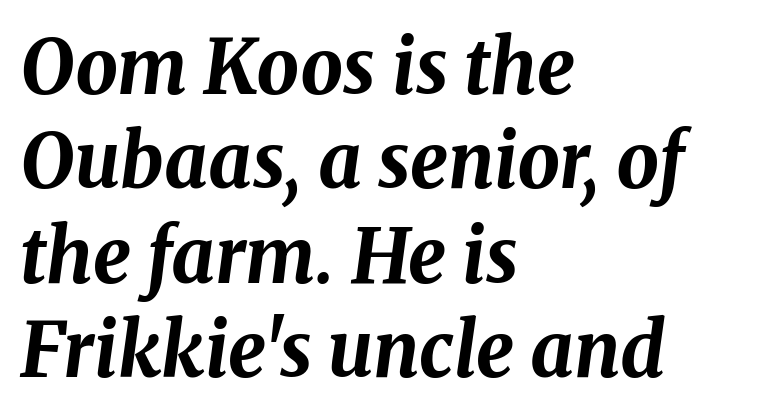
The image shows 75 px bold type, italic (leaning right); set left-aligned, normal line spacing (1.26x), normal letter spacing, not underlined; medium stroke contrast and a medium x-height.
